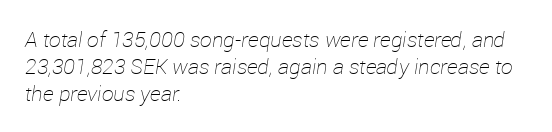
The image shows 21 px text type, italic (leaning right); set left-aligned, normal line spacing (1.28x), normal letter spacing, not underlined.
